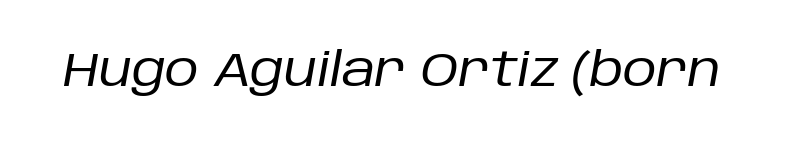
Q: Is the text bold? A: No.
Q: Is the text italic (slanted)? A: Yes, it leans right by about 10 degrees.
Q: Is the text underlined? A: No.
Q: Is the spacing between letters normal or unusually wide? A: Normal.
Q: Width (condensed, normal, or wide)? A: Normal.
Q: Stroke contrast? A: Low.
Q: x-height? A: Large.
Q: Monospaced? A: No.
